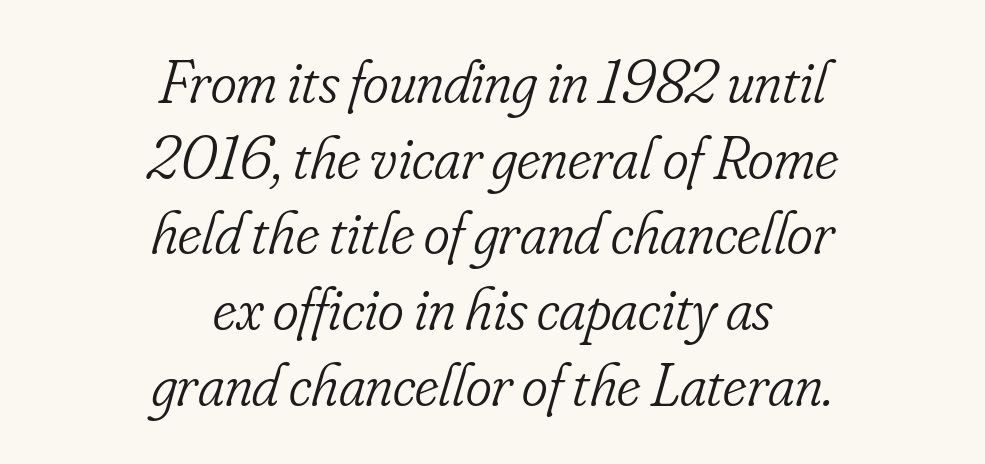
Q: Is the text bold? A: No.
Q: Is the text italic (slanted)? A: Yes, it leans right by about 16 degrees.
Q: Is the typeface a serif or a sans-serif typeface? A: Serif.
Q: Is the text underlined? A: No.
Q: How is the paragraph aligned? A: Centered.
Q: Is the spacing between letters normal or unusually wide? A: Normal.
Q: Width (condensed, normal, or wide)? A: Condensed.
Q: Stroke contrast? A: Low.
Q: x-height? A: Small.
Q: Monospaced? A: No.
